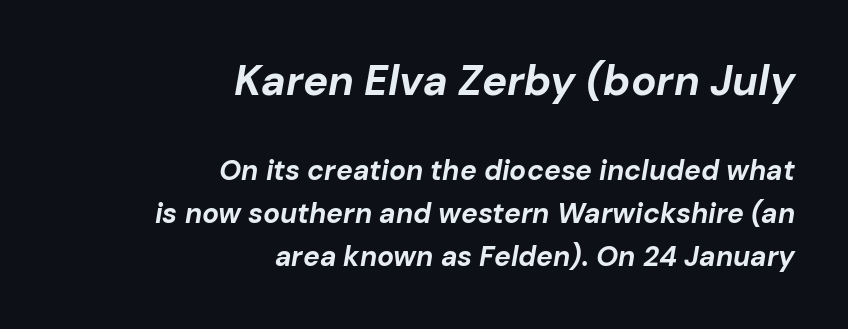
The image shows 42 px bold type, italic (leaning right); set right-aligned, normal line spacing (1.55x), normal letter spacing, not underlined; the first (top) block is 1.5x larger; low stroke contrast and a medium x-height.
